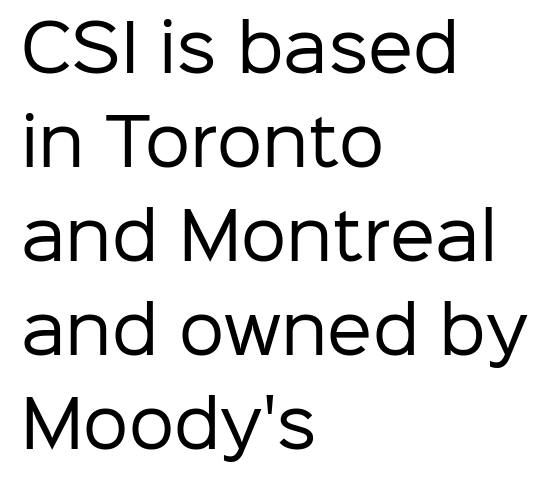
Q: Is the text bold? A: No.
Q: Is the text italic (slanted)? A: No, it is upright.
Q: Is the typeface a serif or a sans-serif typeface? A: Sans-serif.
Q: Is the text underlined? A: No.
Q: How is the paragraph aligned? A: Left-aligned.
Q: Is the spacing between letters normal or unusually wide? A: Normal.
Q: Is the spacing between lines tight, normal or loose? A: Normal.
Q: Width (condensed, normal, or wide)? A: Normal.
Q: Stroke contrast? A: Low.
Q: x-height? A: Medium.
Q: Monospaced? A: No.
